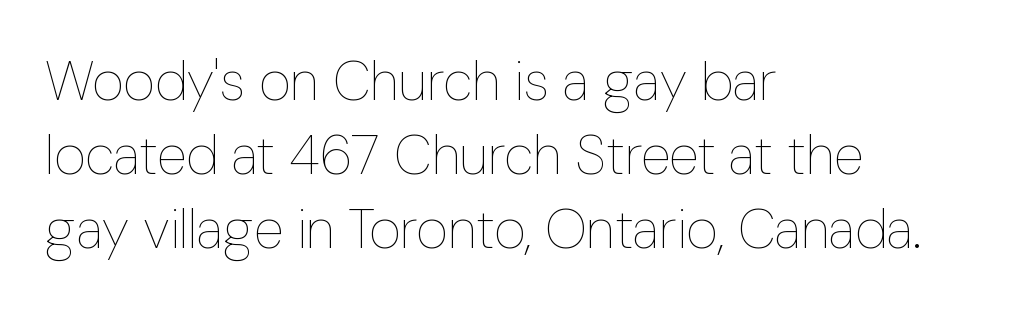
Q: Is the text bold? A: No.
Q: Is the text italic (slanted)? A: No, it is upright.
Q: Is the text underlined? A: No.
Q: How is the paragraph aligned? A: Left-aligned.
Q: Is the spacing between letters normal or unusually wide? A: Normal.
Q: Is the spacing between lines tight, normal or loose? A: Normal.
Q: Width (condensed, normal, or wide)? A: Condensed.
Q: Stroke contrast? A: Low.
Q: x-height? A: Medium.
Q: Monospaced? A: No.
